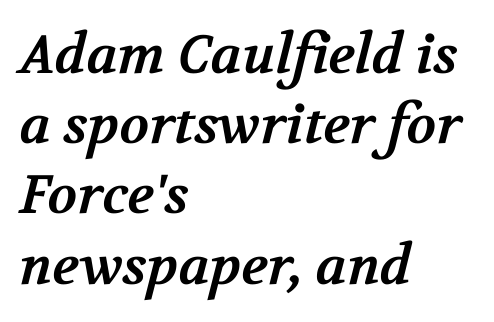
{"serif": "yes", "bold": "yes", "weight": "bold", "width": "normal", "stroke_contrast": "medium", "x_height": "medium", "monospaced": "no", "underline": "no", "align": "left", "line_spacing": "normal", "line_spacing_ratio": 1.3, "letter_spacing": "normal", "letter_spacing_em": 0.0, "glyph_px": 54}
